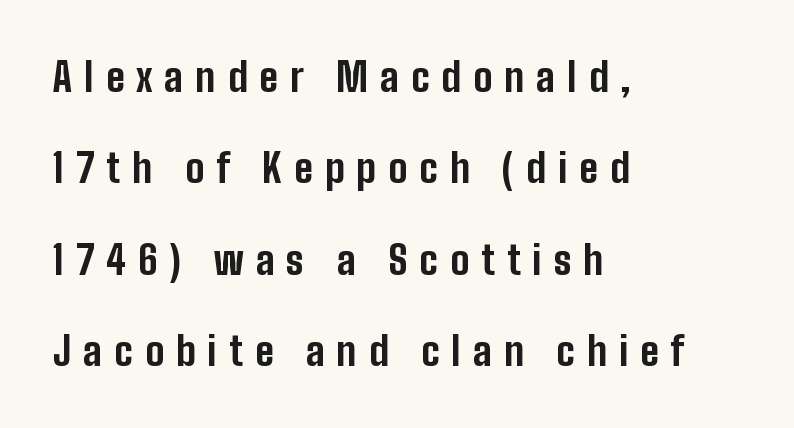
The image shows 39 px bold, condensed sans-serif type, upright; set left-aligned, loose line spacing (2.34x), unusually wide letter spacing (+0.31 em), not underlined; low stroke contrast and a medium x-height.
